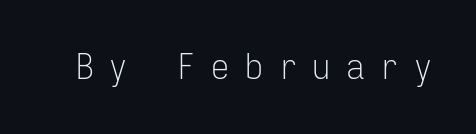
No extra ink here — the face is not bold. Display-style spreading of the glyphs; the letterfit is very open. Stroke terminals: plain, sans-serif. Do the characters align in a grid? Yes, the font is monospaced. Notice how the stems are strictly vertical — no italics here. Each row of text sits above clean, open space.
